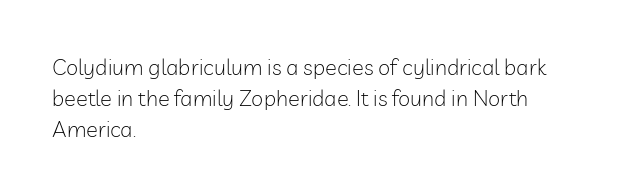
{"italic": "no", "bold": "no", "underline": "no", "align": "left", "line_spacing": "normal", "line_spacing_ratio": 1.41, "letter_spacing": "normal", "letter_spacing_em": 0.0, "glyph_px": 22}
